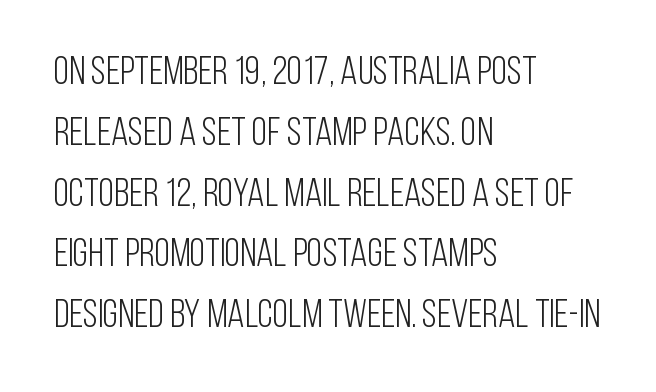
Q: Is the text bold? A: No.
Q: Is the text italic (slanted)? A: No, it is upright.
Q: Is the typeface a serif or a sans-serif typeface? A: Sans-serif.
Q: Is the text underlined? A: No.
Q: How is the paragraph aligned? A: Left-aligned.
Q: Is the spacing between letters normal or unusually wide? A: Normal.
Q: Is the spacing between lines tight, normal or loose? A: Normal.
Q: Width (condensed, normal, or wide)? A: Condensed.
Q: Stroke contrast? A: Low.
Q: x-height? A: Large.
Q: Monospaced? A: No.
